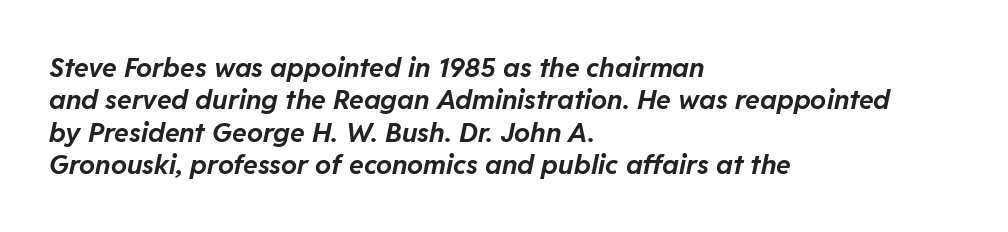
Plenty of ink on the page — the face is bold. If you drew a line through each stem, it would be angled. The letters sit at their default tracking, neither squeezed nor spread. Where is the straight margin? On the left. Beneath every word, the page is bare.
